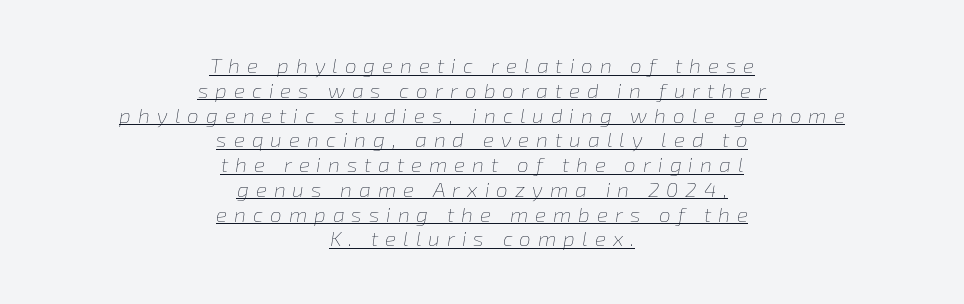
Is the type heavy? It reads as light-to-regular instead. The sample's only ornament is a line tracing under the words. In terms of posture, this sample is oblique. Spacing between characters has been opened up far beyond the box default. The lines in this sample share a center point and differ in where they start and stop.
